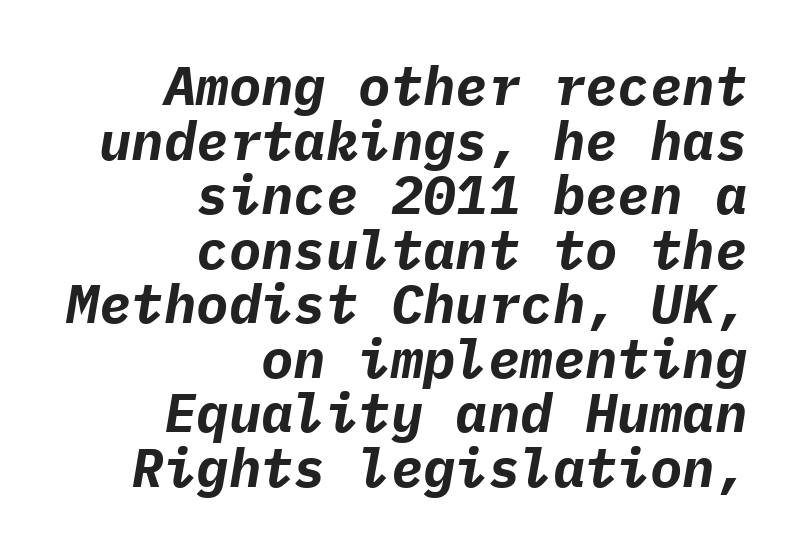
{"italic": "yes", "lean": "right", "slant_degrees": 9, "bold": "yes", "weight": "bold", "width": "normal", "stroke_contrast": "low", "x_height": "medium", "monospaced": "yes", "underline": "no", "align": "right", "line_spacing": "tight", "line_spacing_ratio": 1.01, "letter_spacing": "normal", "letter_spacing_em": 0.0, "glyph_px": 54}
